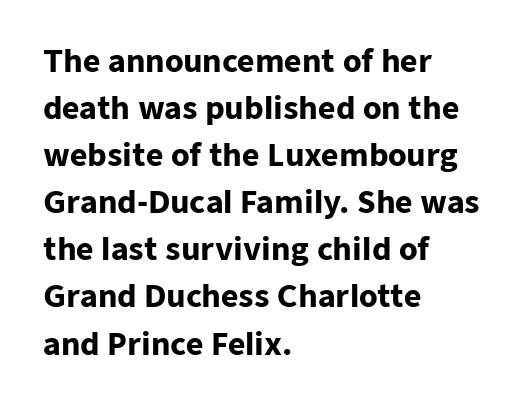
Observe the ordinary spacing: letters are neighbours, not strangers. Compared with typical paragraphs, the rows here are spaced about the same. This is roman type, the default non-slanted kind. Do the characters align in a grid? No, the font is proportional.
